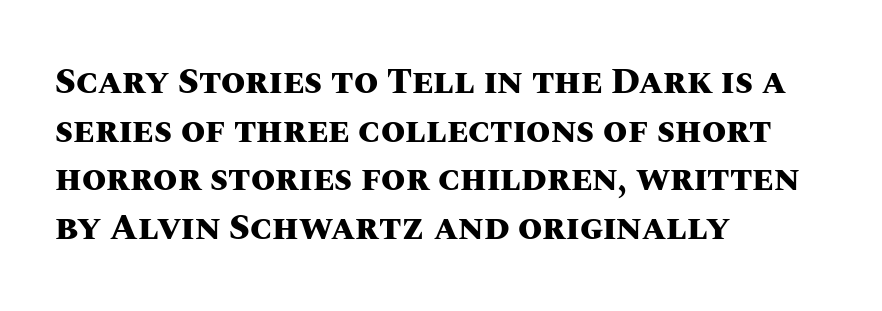
The horizontal fit of the characters is conventional and even. On the weight axis this lands at bold, roughly 700. The ragged edge is on the right, which tells us the setting is flush left. These lines are rendered in a variable-pitch font.
